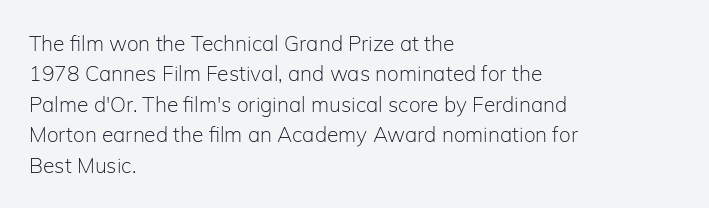
The image shows 21 px text type, upright; set left-aligned, normal line spacing (1.45x), normal letter spacing, not underlined.
